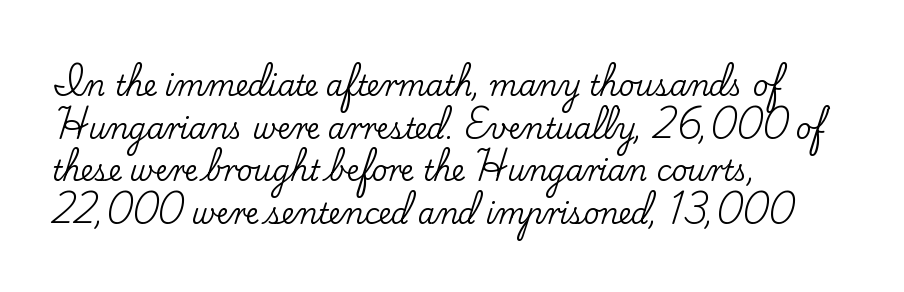
The type family on display is of the serif kind. Words appear dense and cohesive because spacing is normal. Looks like regular typesetting: each glyph gets only the width it needs. Typeset ragged right — the left edge is the straight one. These lines sit exactly where default settings would place them.
